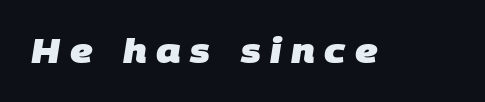
The letterforms stand isolated, each surrounded by extra space. Regarding serifs, this sample does without them. Spacing verdict: proportional, widths tailored to each character. Heft: maximum for text — a bold.
